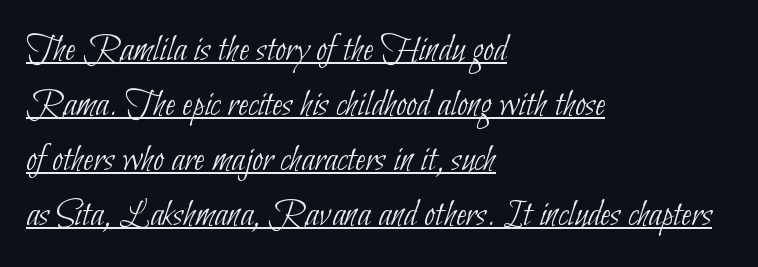
Q: Is the text bold? A: No.
Q: Is the typeface a serif or a sans-serif typeface? A: Sans-serif.
Q: Is the text underlined? A: Yes.
Q: How is the paragraph aligned? A: Left-aligned.
Q: Is the spacing between letters normal or unusually wide? A: Normal.
Q: Is the spacing between lines tight, normal or loose? A: Normal.
Q: Width (condensed, normal, or wide)? A: Condensed.
Q: Stroke contrast? A: Low.
Q: x-height? A: Small.
Q: Monospaced? A: No.
